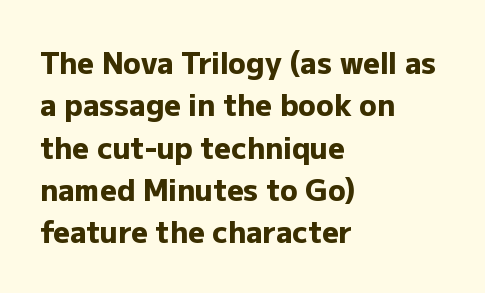
{"serif": "no", "italic": "no", "bold": "yes", "weight": "heavy", "width": "normal", "stroke_contrast": "low", "x_height": "medium", "monospaced": "no", "underline": "no", "align": "left", "line_spacing": "normal", "line_spacing_ratio": 1.46, "letter_spacing": "normal", "letter_spacing_em": 0.0, "glyph_px": 29}
